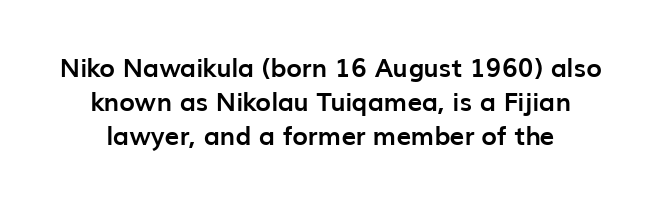
Spacing between characters is what you'd get straight out of the box. This rendering uses center alignment, leaving both contours irregular but symmetric. In terms of leading, this rendering sits right in the middle. The axis of the letterforms is exactly vertical.
